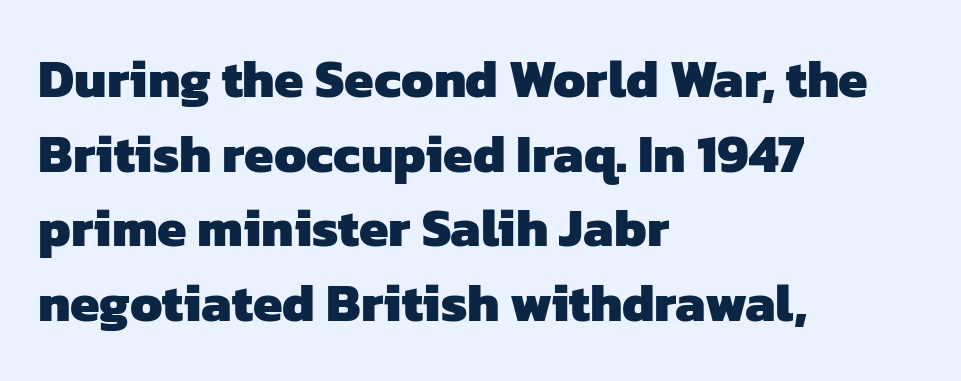
{"serif": "no", "bold": "yes", "weight": "heavy", "width": "normal", "stroke_contrast": "low", "x_height": "medium", "monospaced": "no", "underline": "no", "align": "left", "line_spacing": "normal", "line_spacing_ratio": 1.41, "letter_spacing": "normal", "letter_spacing_em": 0.0, "glyph_px": 53}
